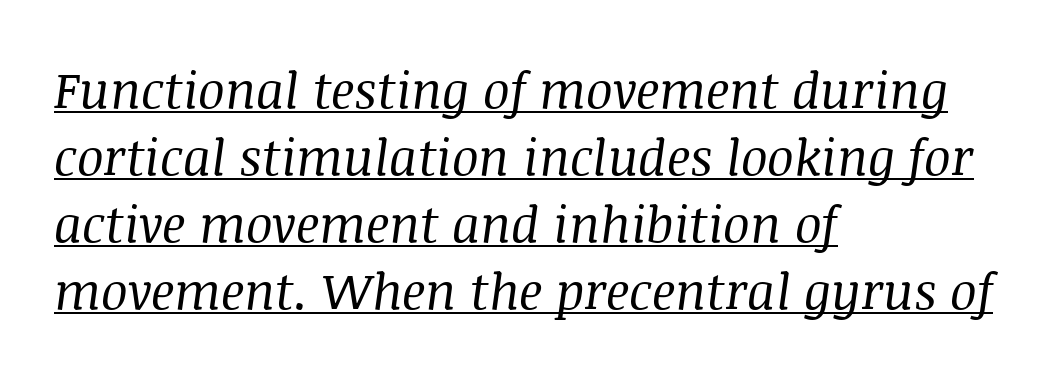
Q: Is the text bold? A: No.
Q: Is the text italic (slanted)? A: Yes, it leans right by about 8 degrees.
Q: Is the typeface a serif or a sans-serif typeface? A: Serif.
Q: Is the text underlined? A: Yes.
Q: How is the paragraph aligned? A: Left-aligned.
Q: Is the spacing between letters normal or unusually wide? A: Normal.
Q: Is the spacing between lines tight, normal or loose? A: Normal.
Q: Width (condensed, normal, or wide)? A: Normal.
Q: Stroke contrast? A: Medium.
Q: x-height? A: Large.
Q: Monospaced? A: No.
